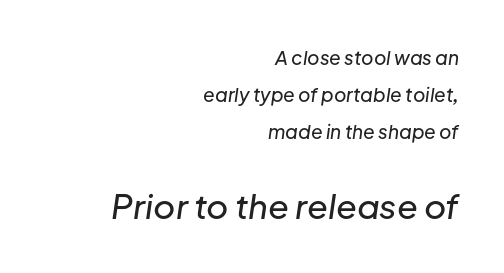
{"italic": "yes", "lean": "right", "slant_degrees": 8, "width": "normal", "stroke_contrast": "low", "x_height": "medium", "monospaced": "no", "underline": "no", "align": "right", "line_spacing": "loose", "line_spacing_ratio": 1.95, "letter_spacing": "normal", "letter_spacing_em": 0.0, "larger_block": "second", "size_ratio": 1.79, "glyph_px": 34}
